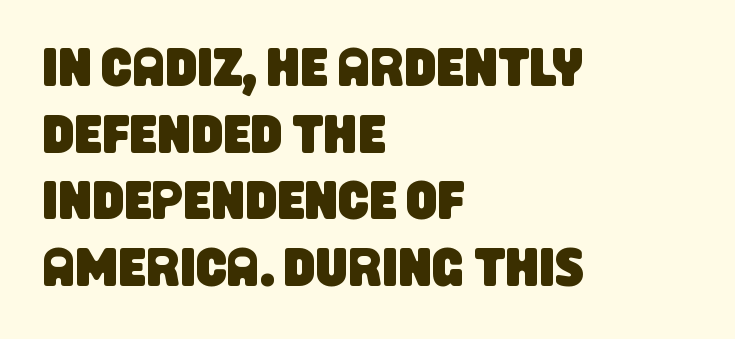
Does the type have serifs? No, each stem ends abruptly. Nobody touched the tracking dial on this one. A typesetter would call this proportional, since set widths differ per character. Line beginnings align vertically; line endings do not. The string is rendered with underlining switched off.
